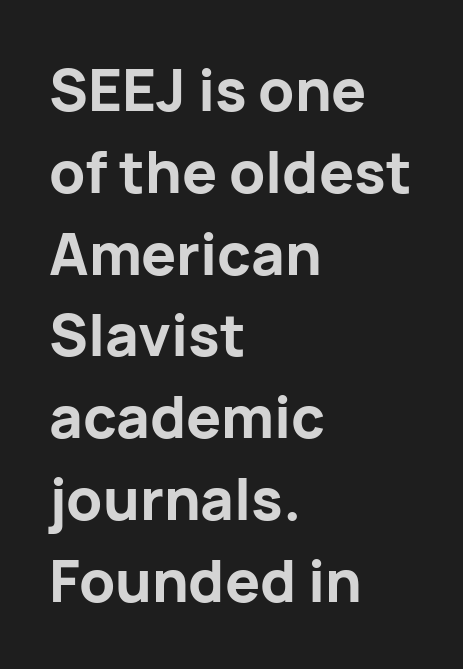
{"serif": "no", "italic": "no", "bold": "yes", "weight": "bold", "width": "normal", "stroke_contrast": "low", "x_height": "medium", "monospaced": "no", "underline": "no", "align": "left", "line_spacing": "normal", "line_spacing_ratio": 1.41, "letter_spacing": "normal", "letter_spacing_em": 0.0, "glyph_px": 58}
